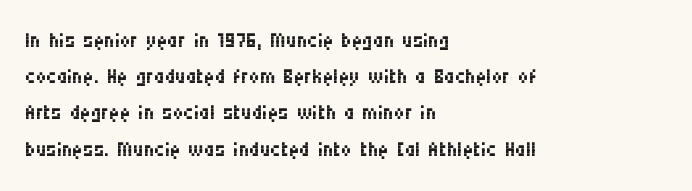
The image shows 29 px regular-weight, condensed sans-serif type, upright; set left-aligned, normal line spacing (1.25x), normal letter spacing, not underlined; medium stroke contrast and a large x-height.
